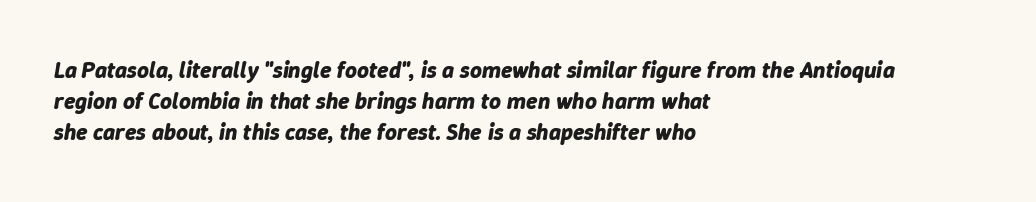
The strip under each line holds only bare page. Successive baselines arrive at the customary interval. The glyphs have the mass of a bold cut. The type is set solid horizontally, with unmodified tracking. Rendered with sloped, italic letterforms.
